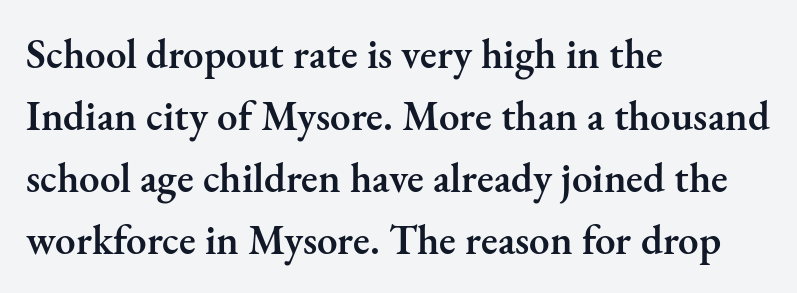
These lines are rendered in a variable-pitch font. Students, note that the glyphs here touch the page at normal intervals. Note: serifs present on the glyphs. I'd describe the lettering as semibold — firm but not a full bold. A student would call this left alignment; a typographer would say flush left, rag right.
